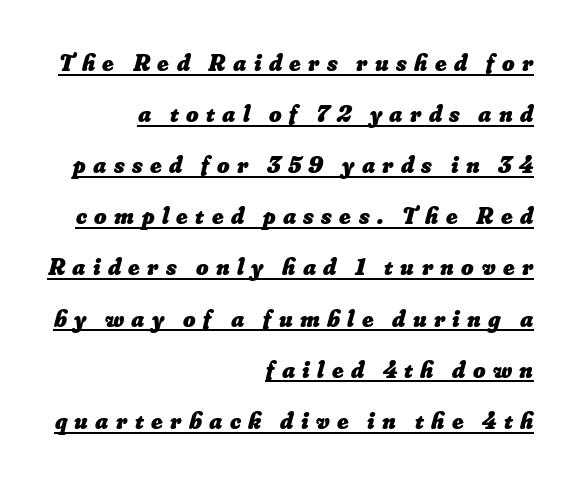
{"bold": "yes", "underline": "yes", "align": "right", "line_spacing": "loose", "line_spacing_ratio": 2.13, "letter_spacing": "wide", "letter_spacing_em": 0.31, "glyph_px": 24}
